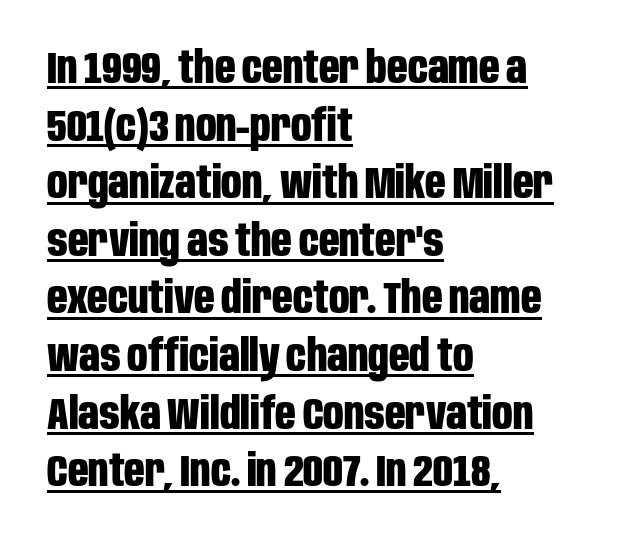
Q: Is the text bold? A: Yes.
Q: Is the text italic (slanted)? A: No, it is upright.
Q: Is the typeface a serif or a sans-serif typeface? A: Sans-serif.
Q: Is the text underlined? A: Yes.
Q: How is the paragraph aligned? A: Left-aligned.
Q: Is the spacing between letters normal or unusually wide? A: Normal.
Q: Is the spacing between lines tight, normal or loose? A: Normal.
Q: Width (condensed, normal, or wide)? A: Condensed.
Q: Stroke contrast? A: Low.
Q: x-height? A: Large.
Q: Monospaced? A: No.
